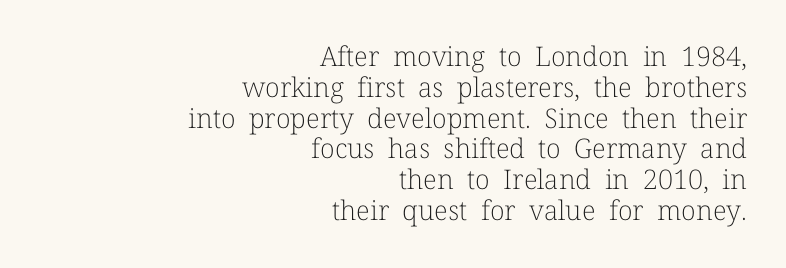
{"italic": "no", "bold": "no", "underline": "no", "align": "right", "line_spacing": "tight", "line_spacing_ratio": 1.14, "letter_spacing": "normal", "letter_spacing_em": 0.0, "glyph_px": 27}
